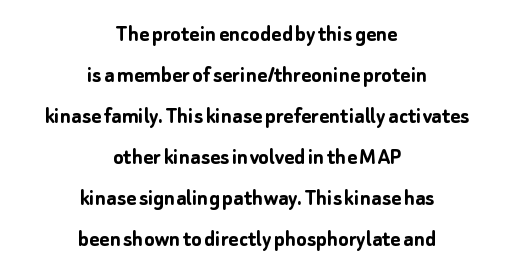
The whitespace from short lines is split evenly between both sides. Glyph-to-glyph distance matches everyday printed text. Style check: upright. A dark, heavy texture on the line: the type is bold. This rendering features lettering with no underline.
